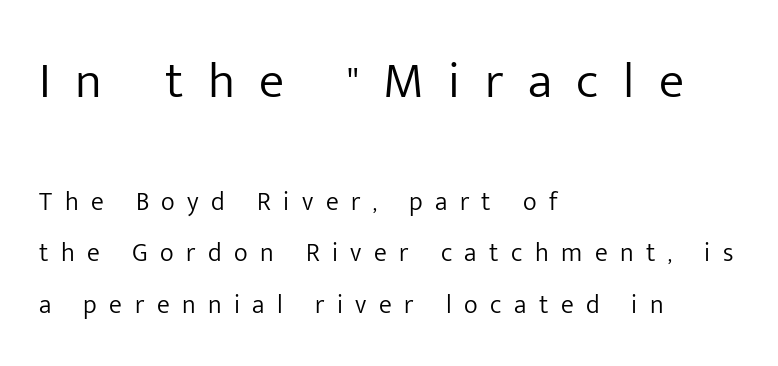
Type size steps down from the first block to the second. These lines are rendered in a variable-pitch font. Between one letter and the next there's a generous, obvious gap. The type family on display is of the sans-serif kind.
